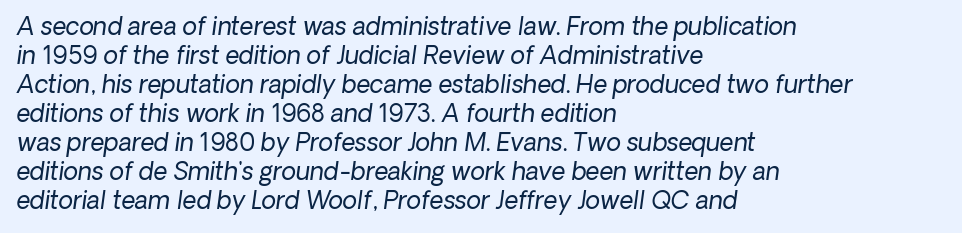
The specimen omits any rule beneath the text block's lines. The typesetter chose a ragged-right arrangement here. Every character sits at an angle, as italics do. Standard letterfit; no display-style spreading of the glyphs. No chunkiness to these letters — they're not bold.
